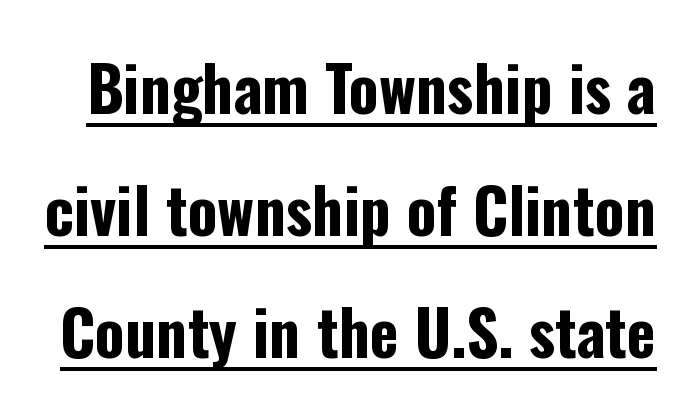
The image shows 62 px bold, condensed sans-serif type, upright; set loose line spacing (1.97x), normal letter spacing, underlined; low stroke contrast and a medium x-height.
